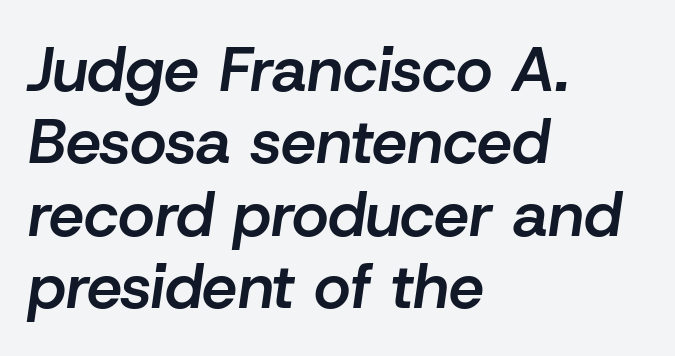
Q: Is the text bold? A: Semi-bold.
Q: Is the text italic (slanted)? A: Yes, it leans right by about 8 degrees.
Q: Is the text underlined? A: No.
Q: How is the paragraph aligned? A: Left-aligned.
Q: Is the spacing between letters normal or unusually wide? A: Normal.
Q: Is the spacing between lines tight, normal or loose? A: Tight.
Q: Width (condensed, normal, or wide)? A: Normal.
Q: Stroke contrast? A: Low.
Q: x-height? A: Medium.
Q: Monospaced? A: No.
